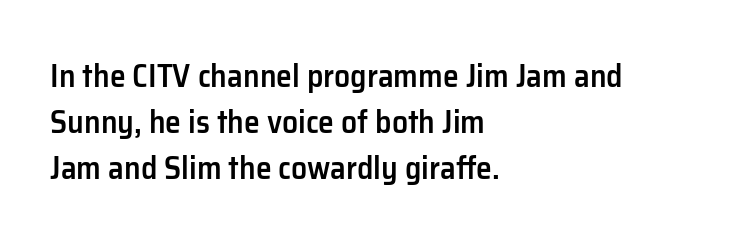
The image shows 32 px semibold sans-serif type, upright; set left-aligned, normal line spacing (1.43x), normal letter spacing, not underlined; low stroke contrast and a medium x-height.
